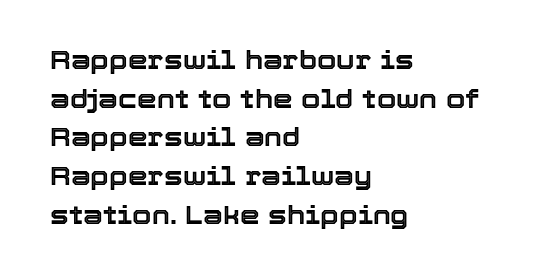
{"italic": "no", "underline": "no", "align": "left", "line_spacing": "normal", "line_spacing_ratio": 1.55, "letter_spacing": "normal", "letter_spacing_em": 0.0, "glyph_px": 25}
